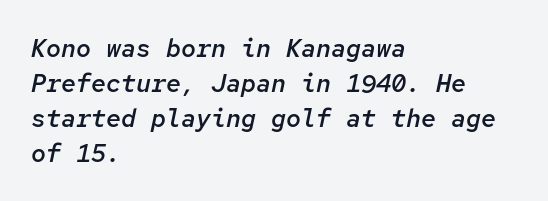
Q: Is the text bold? A: Semi-bold.
Q: Is the text italic (slanted)? A: Yes, it leans right by about 12 degrees.
Q: Is the text underlined? A: No.
Q: How is the paragraph aligned? A: Left-aligned.
Q: Is the spacing between letters normal or unusually wide? A: Normal.
Q: Is the spacing between lines tight, normal or loose? A: Normal.
